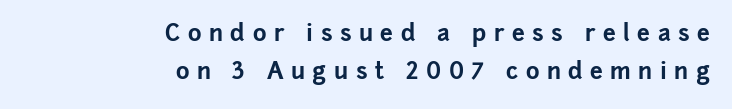
This sample is right-justified, so line beginnings fall wherever the words allow. Does the lettering tilt? It doesn't — this is upright. Spacing between characters has been opened up far beyond the box default. Letters rest on an invisible, unmarked baseline. Regarding leading, the lines here are spaced in the standard way. Is the type bold? Yes — the strokes are clearly thick and heavy.
